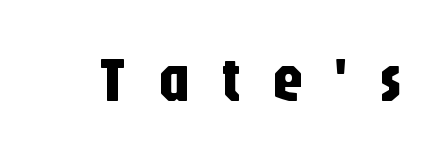
{"serif": "no", "italic": "no", "width": "condensed", "stroke_contrast": "low", "x_height": "large", "monospaced": "no", "underline": "no", "letter_spacing": "wide", "letter_spacing_em": 0.49, "glyph_px": 63}
